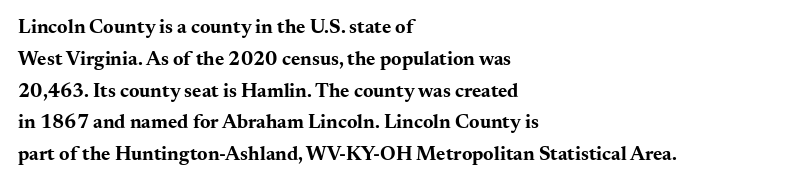
{"italic": "no", "bold": "yes", "underline": "no", "align": "left", "line_spacing": "normal", "line_spacing_ratio": 1.59, "letter_spacing": "normal", "letter_spacing_em": 0.0, "glyph_px": 20}
